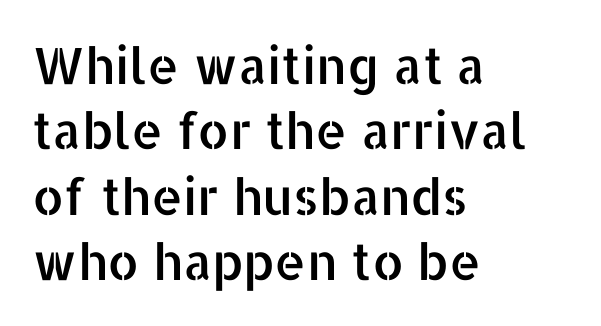
The image shows 50 px sans-serif type, upright; set left-aligned, normal line spacing (1.31x), normal letter spacing, not underlined; low stroke contrast and a medium x-height.
